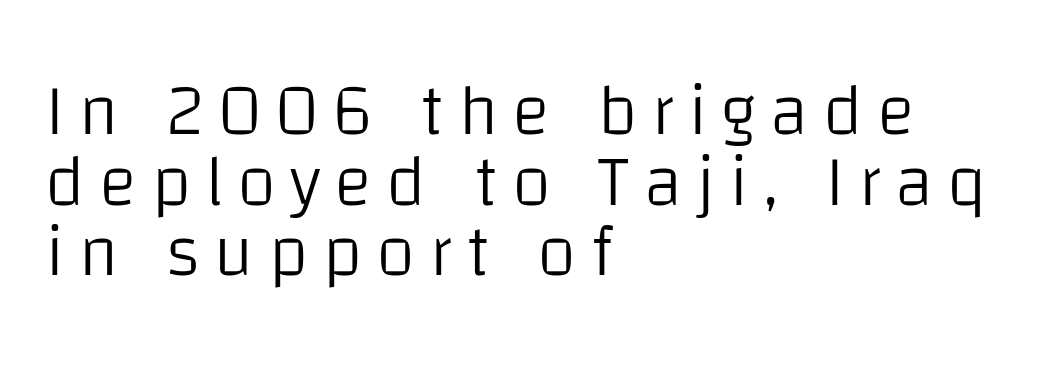
Q: Is the text bold? A: No.
Q: Is the text italic (slanted)? A: No, it is upright.
Q: Is the typeface a serif or a sans-serif typeface? A: Sans-serif.
Q: Is the text underlined? A: No.
Q: How is the paragraph aligned? A: Left-aligned.
Q: Is the spacing between lines tight, normal or loose? A: Tight.
Q: Width (condensed, normal, or wide)? A: Normal.
Q: Stroke contrast? A: Low.
Q: x-height? A: Large.
Q: Monospaced? A: No.
